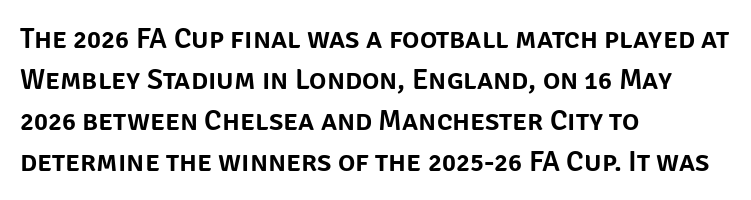
{"serif": "no", "italic": "no", "width": "normal", "stroke_contrast": "low", "x_height": "large", "monospaced": "no", "underline": "no", "align": "left", "line_spacing": "normal", "line_spacing_ratio": 1.41, "letter_spacing": "normal", "letter_spacing_em": 0.0, "glyph_px": 29}
